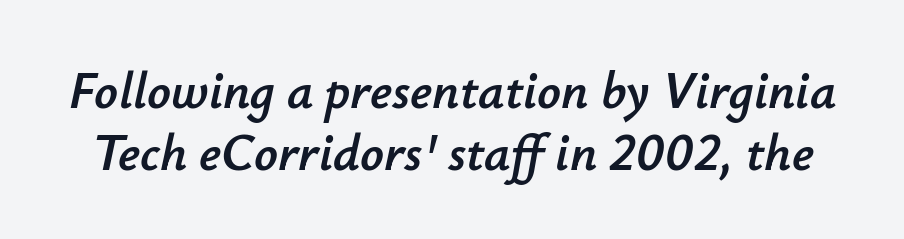
The image shows 52 px text type, italic (leaning right); set line spacing 1.19x, normal letter spacing, not underlined; low stroke contrast and a small x-height.
